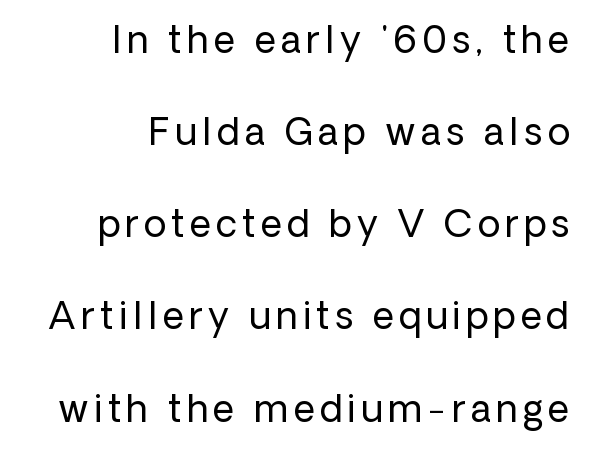
The rag falls on the left side of this text block. Heft: none added — not bold. The designer went with a sans here, leaving each stem footless. The space beneath each line is pristine and unruled.
